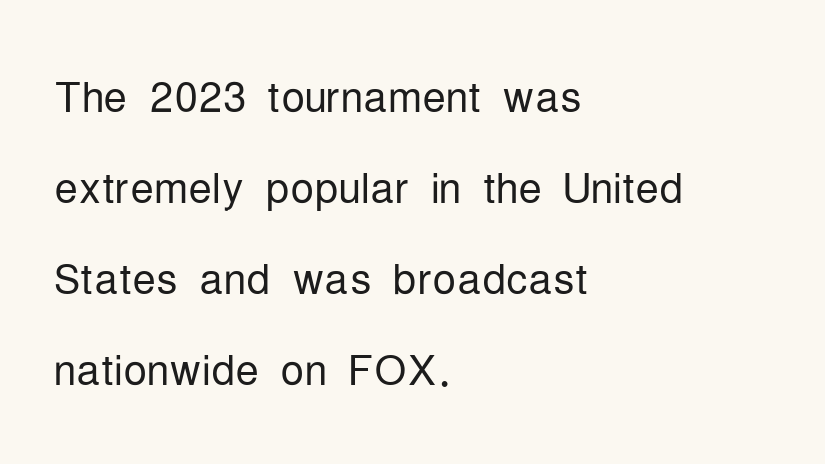
{"serif": "no", "italic": "no", "bold": "no", "weight": "light", "width": "condensed", "stroke_contrast": "low", "x_height": "medium", "monospaced": "no", "underline": "no", "align": "left", "line_spacing": "normal", "line_spacing_ratio": 1.54, "letter_spacing": "normal", "letter_spacing_em": 0.0, "glyph_px": 59}
